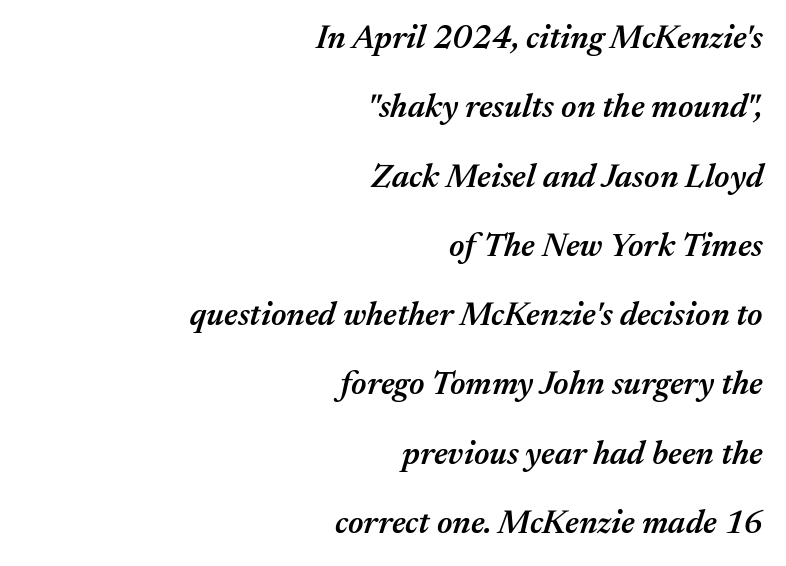
The image shows 33 px semibold type, italic (leaning right); set right-aligned, loose line spacing (2.1x), normal letter spacing, not underlined; medium stroke contrast and a medium x-height.
